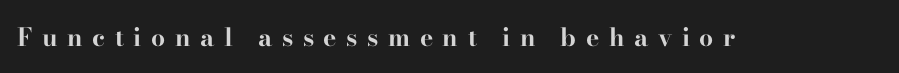
{"italic": "no", "bold": "yes", "underline": "no", "letter_spacing": "wide", "letter_spacing_em": 0.38, "glyph_px": 25}
